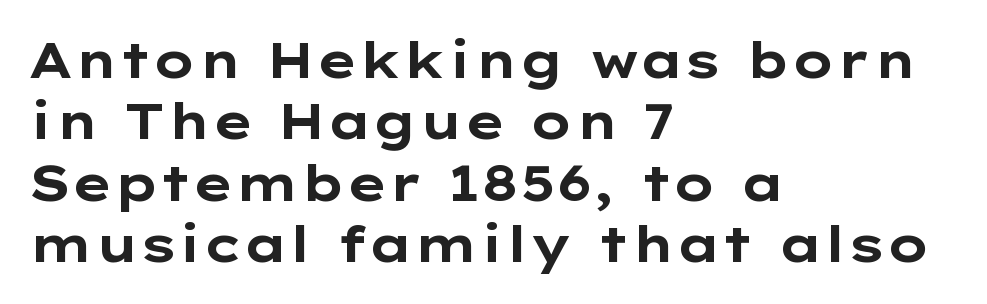
The image shows 50 px bold, wide sans-serif type, upright; set left-aligned, line spacing 1.23x, normal letter spacing, not underlined; low stroke contrast and a medium x-height.
